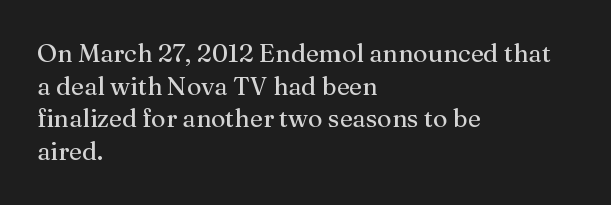
{"italic": "no", "bold": "no", "underline": "no", "align": "left", "line_spacing": "normal", "line_spacing_ratio": 1.31, "letter_spacing": "normal", "letter_spacing_em": 0.0, "glyph_px": 25}
